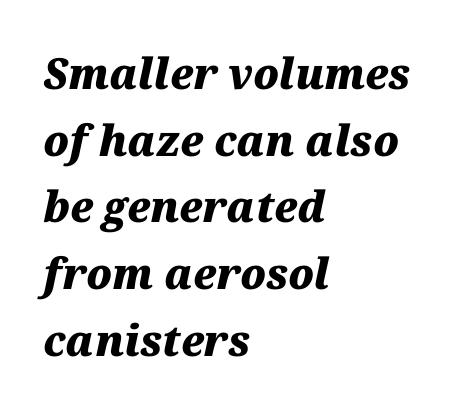
Q: Is the text bold? A: Yes.
Q: Is the text italic (slanted)? A: Yes, it leans right by about 12 degrees.
Q: Is the text underlined? A: No.
Q: How is the paragraph aligned? A: Left-aligned.
Q: Is the spacing between letters normal or unusually wide? A: Normal.
Q: Is the spacing between lines tight, normal or loose? A: Normal.
Q: Width (condensed, normal, or wide)? A: Normal.
Q: Stroke contrast? A: Medium.
Q: x-height? A: Medium.
Q: Monospaced? A: No.
